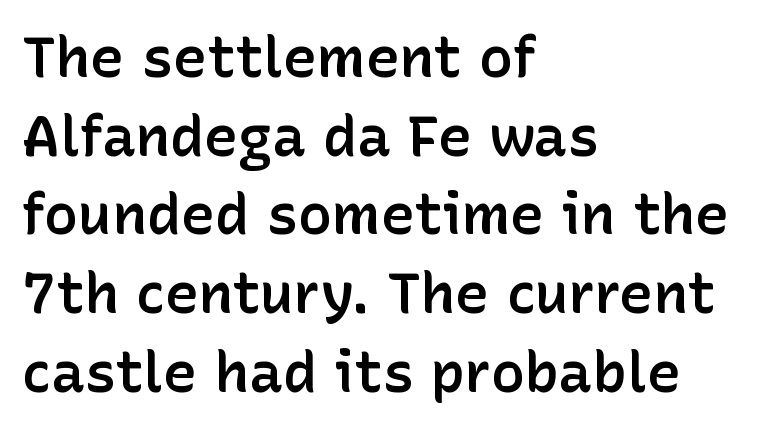
Between one letter and the next there's only the usual sliver of space. The letters carry no serifs — their stems end cleanly without finishing strokes. Proportional: the letters do not fall into vertical columns. Its strokes are somewhat broadened, the hallmark of semibold type.
